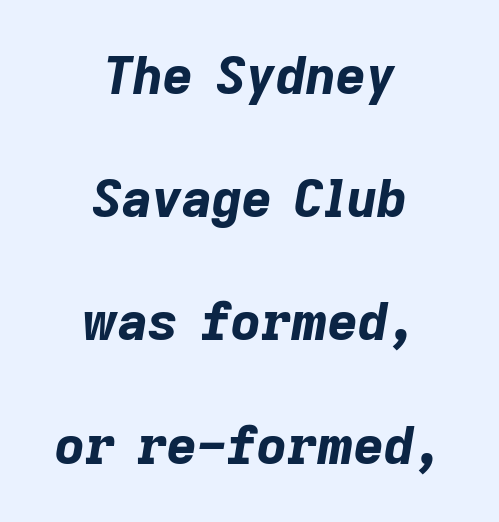
{"italic": "yes", "lean": "right", "slant_degrees": 9, "bold": "yes", "weight": "bold", "width": "normal", "stroke_contrast": "low", "x_height": "medium", "monospaced": "no", "underline": "no", "align": "center", "line_spacing": "loose", "line_spacing_ratio": 2.37, "letter_spacing": "normal", "letter_spacing_em": 0.0, "glyph_px": 52}
